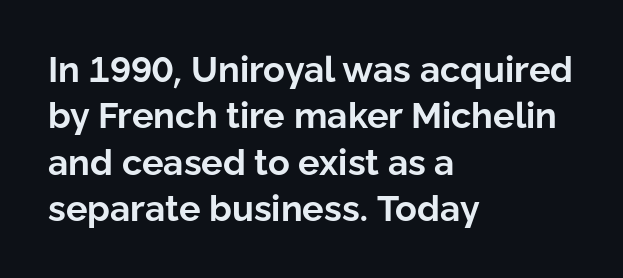
The image shows 36 px bold sans-serif type, upright; set left-aligned, normal line spacing (1.29x), normal letter spacing, not underlined; low stroke contrast and a medium x-height.
